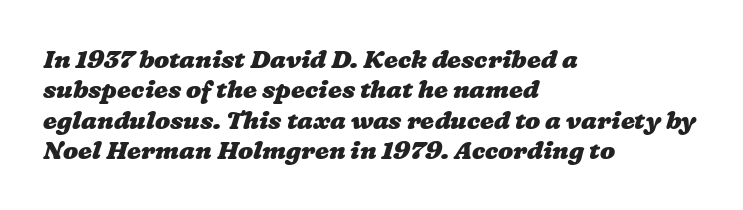
The image shows 25 px bold type; set left-aligned, line spacing 1.22x, normal letter spacing, not underlined.
